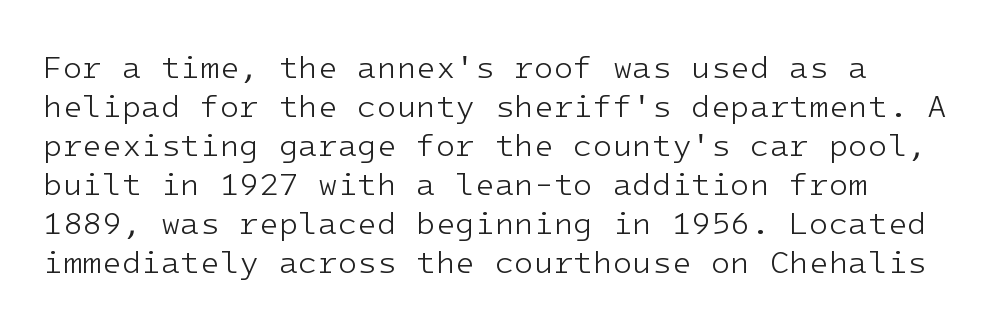
In terms of letterform style, serifs are entirely absent. The face used here is monospaced, like something from a code editor. Caption: face not bold, strokes unweighted. Designer's note — italics off, roman on.
